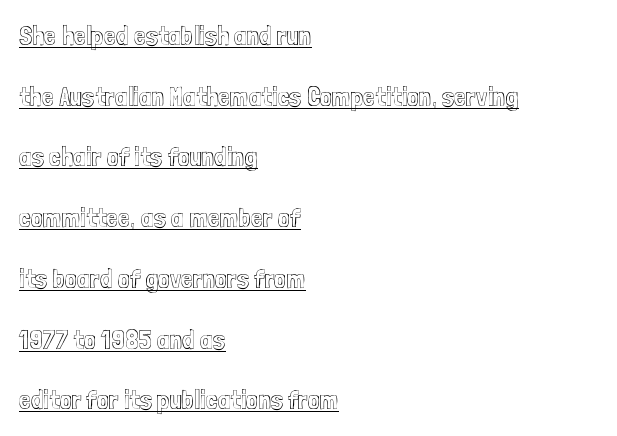
{"italic": "no", "underline": "yes", "align": "left", "line_spacing": "loose", "line_spacing_ratio": 2.25, "letter_spacing": "normal", "letter_spacing_em": 0.0, "glyph_px": 27}
